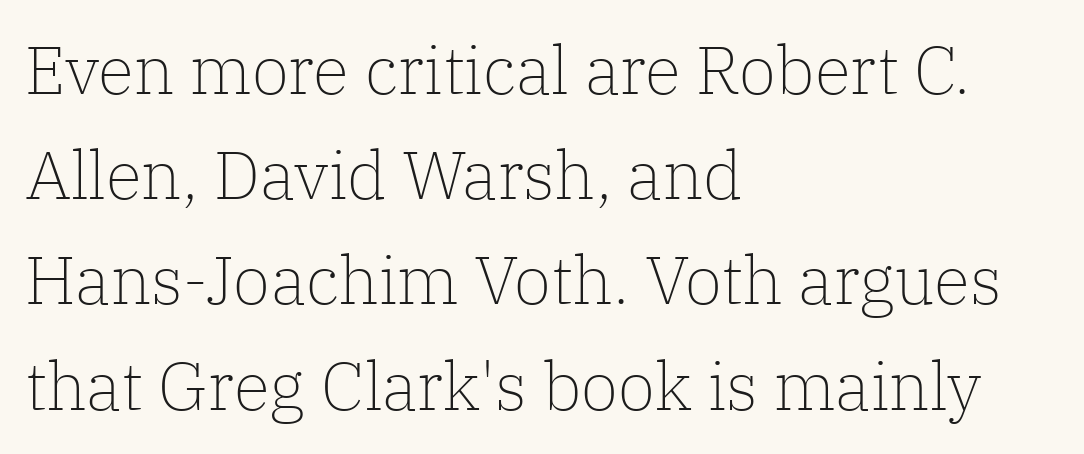
The image shows 67 px light serif type, upright; set left-aligned, normal line spacing (1.57x), normal letter spacing, not underlined; low stroke contrast and a medium x-height.
